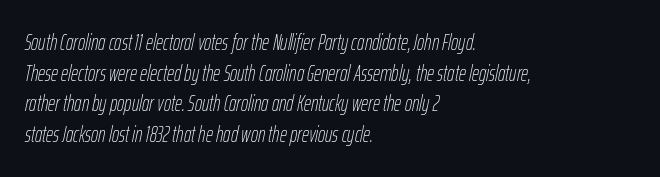
The image shows 22 px text type, italic (leaning right); set left-aligned, normal line spacing (1.39x), normal letter spacing, not underlined.
